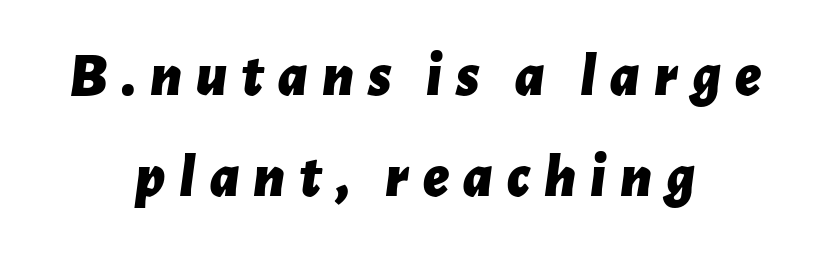
Q: Is the text bold? A: Yes.
Q: Is the text italic (slanted)? A: Yes, it leans right by about 7 degrees.
Q: Is the text underlined? A: No.
Q: How is the paragraph aligned? A: Centered.
Q: Is the spacing between letters normal or unusually wide? A: Unusually wide.
Q: Is the spacing between lines tight, normal or loose? A: Normal.
Q: Width (condensed, normal, or wide)? A: Normal.
Q: Stroke contrast? A: Low.
Q: x-height? A: Medium.
Q: Monospaced? A: No.
